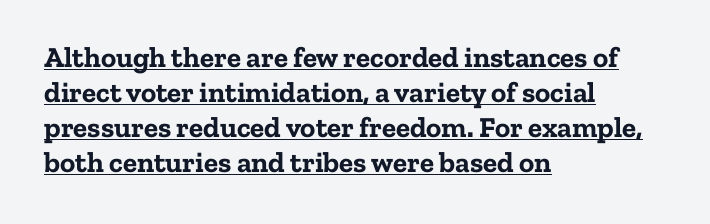
Varying glyph widths throughout — classic text-font behaviour. The characters display serif detailing at their extremities. A typesetter would call this zero additional tracking. Heavy, bold letterforms.
